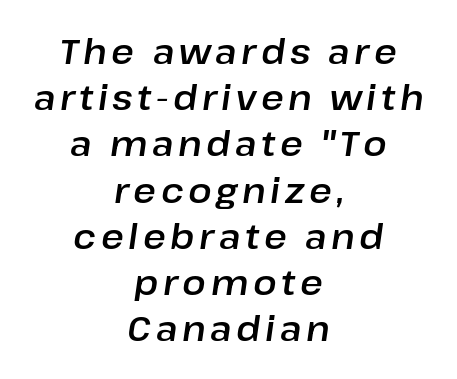
A typesetter would mark this as italic. Honestly, the row spacing looks completely unremarkable. Typeset on center — no edge is straight. The rendering uses natural spacing where letterforms have individual widths. Has an underline been added? It has not.
